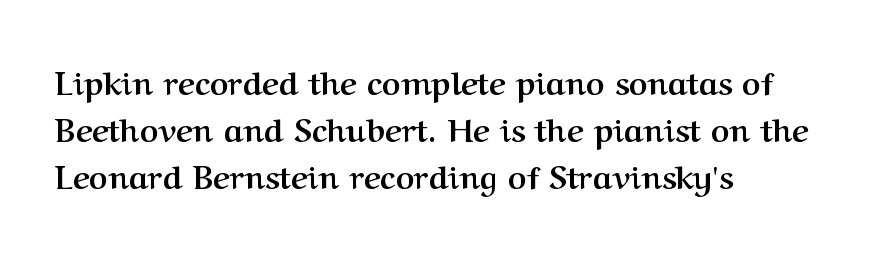
Q: Is the text bold? A: Yes.
Q: Is the text italic (slanted)? A: No, it is upright.
Q: Is the typeface a serif or a sans-serif typeface? A: Serif.
Q: Is the text underlined? A: No.
Q: How is the paragraph aligned? A: Left-aligned.
Q: Is the spacing between letters normal or unusually wide? A: Normal.
Q: Is the spacing between lines tight, normal or loose? A: Normal.
Q: Width (condensed, normal, or wide)? A: Normal.
Q: Stroke contrast? A: Medium.
Q: x-height? A: Medium.
Q: Monospaced? A: No.
